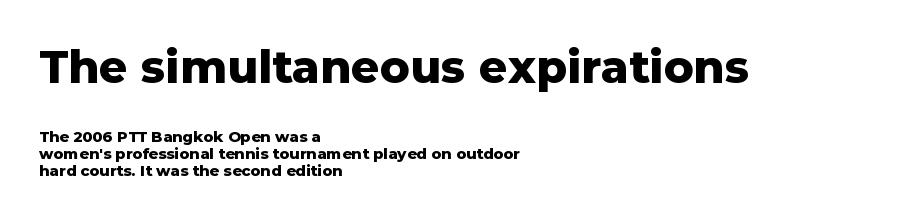
Q: Is the text bold? A: Yes.
Q: Is the text italic (slanted)? A: No, it is upright.
Q: Is the typeface a serif or a sans-serif typeface? A: Sans-serif.
Q: Is the text underlined? A: No.
Q: How is the paragraph aligned? A: Left-aligned.
Q: Is the spacing between letters normal or unusually wide? A: Normal.
Q: Is the spacing between lines tight, normal or loose? A: Tight.
Q: Which block of text is set in a larger size, the first (top) or the second (bottom)? A: The first (top) one.
Q: Width (condensed, normal, or wide)? A: Normal.
Q: Stroke contrast? A: Low.
Q: x-height? A: Medium.
Q: Monospaced? A: No.
